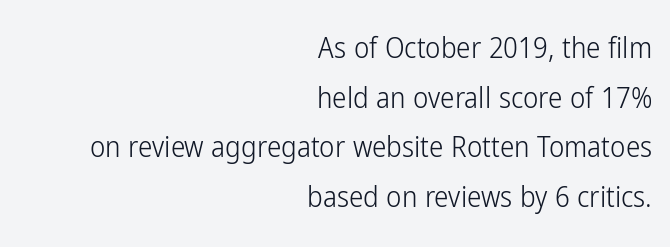
Font category for this specimen: sans-serif. The face used here is rendered with its standard letterfit. Stroke thickness stays within the range of a standard reading face or lighter. Every character sits straight up, as roman type does. Varying glyph widths throughout — classic text-font behaviour. Words float on clear page, feet unadorned.
